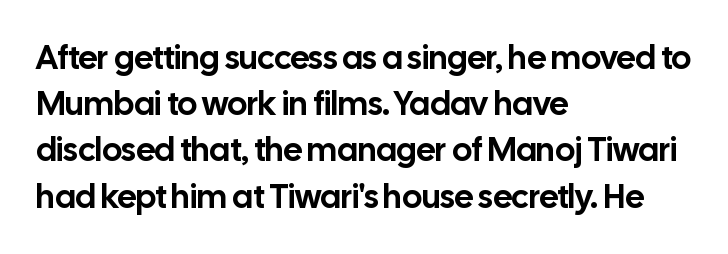
{"serif": "no", "italic": "no", "width": "normal", "stroke_contrast": "low", "x_height": "medium", "monospaced": "no", "underline": "no", "align": "left", "line_spacing": "normal", "line_spacing_ratio": 1.4, "letter_spacing": "normal", "letter_spacing_em": 0.0, "glyph_px": 33}
